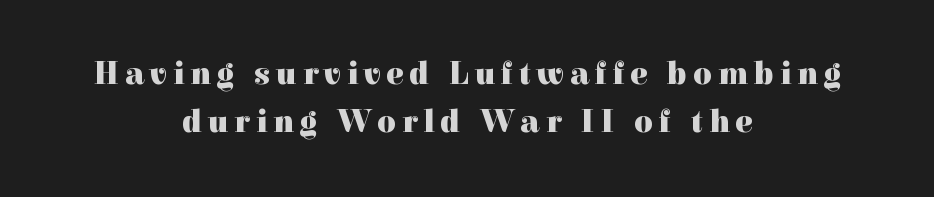
Q: Is the text bold? A: Yes.
Q: Is the text italic (slanted)? A: No, it is upright.
Q: Is the typeface a serif or a sans-serif typeface? A: Serif.
Q: Is the text underlined? A: No.
Q: How is the paragraph aligned? A: Centered.
Q: Is the spacing between lines tight, normal or loose? A: Normal.
Q: Width (condensed, normal, or wide)? A: Normal.
Q: x-height? A: Medium.
Q: Monospaced? A: No.
